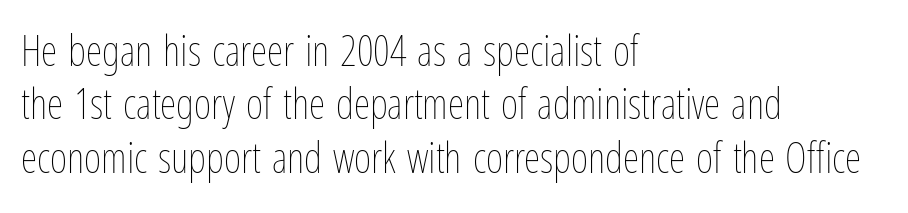
A roman cut, with each character standing at attention. Looks like regular typesetting: each glyph gets only the width it needs. The rendering keeps characters at their native spacing. Honestly, the row spacing looks completely unremarkable. The glyphs are unaccompanied by any horizontal stroke below them. The passage shown is not bold in any degree.
